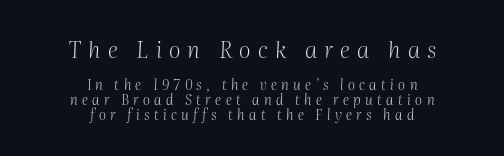
The image shows 23 px text type, italic (leaning right); set centered, tight line spacing (1.08x), unusually wide letter spacing (+0.31 em), not underlined; the first (top) block is 1.64x larger.
